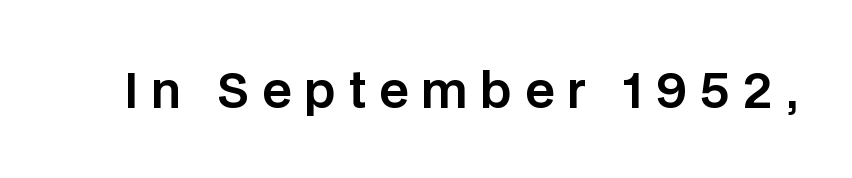
Q: Is the text italic (slanted)? A: No, it is upright.
Q: Is the typeface a serif or a sans-serif typeface? A: Sans-serif.
Q: Is the text underlined? A: No.
Q: Is the spacing between letters normal or unusually wide? A: Unusually wide.
Q: Width (condensed, normal, or wide)? A: Normal.
Q: Stroke contrast? A: Low.
Q: x-height? A: Large.
Q: Monospaced? A: No.
